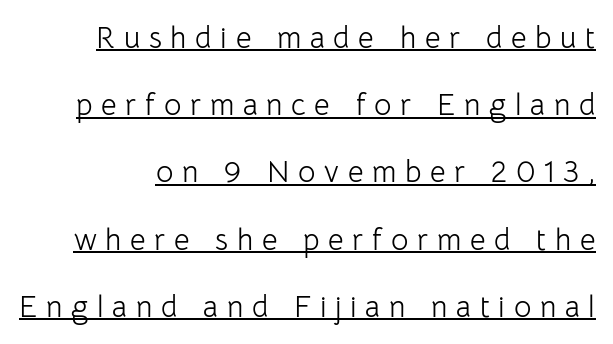
Q: Is the text bold? A: No.
Q: Is the text italic (slanted)? A: No, it is upright.
Q: Is the typeface a serif or a sans-serif typeface? A: Sans-serif.
Q: Is the text underlined? A: Yes.
Q: Is the spacing between letters normal or unusually wide? A: Unusually wide.
Q: Is the spacing between lines tight, normal or loose? A: Loose.
Q: Width (condensed, normal, or wide)? A: Normal.
Q: Stroke contrast? A: Low.
Q: x-height? A: Medium.
Q: Monospaced? A: No.
